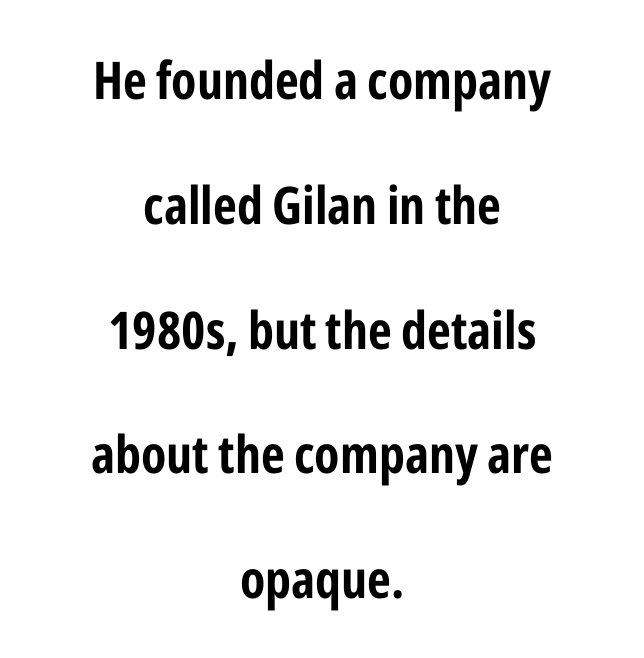
The image shows 52 px bold, condensed sans-serif type, upright; set centered, loose line spacing (2.4x), normal letter spacing, not underlined; low stroke contrast and a medium x-height.
